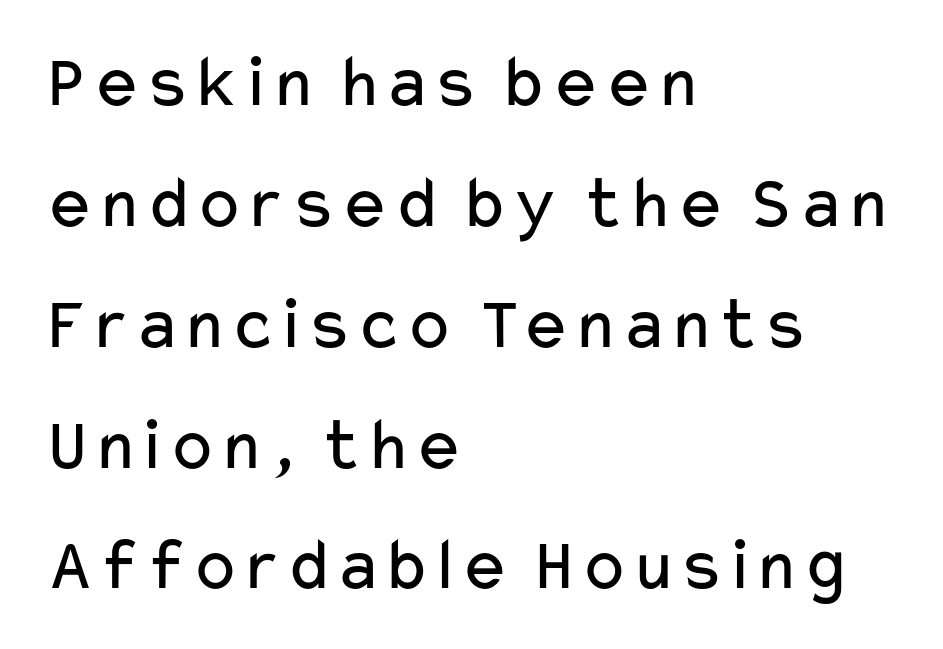
Q: Is the text bold? A: No.
Q: Is the text italic (slanted)? A: No, it is upright.
Q: Is the typeface a serif or a sans-serif typeface? A: Sans-serif.
Q: Is the text underlined? A: No.
Q: How is the paragraph aligned? A: Left-aligned.
Q: Is the spacing between letters normal or unusually wide? A: Normal.
Q: Is the spacing between lines tight, normal or loose? A: Normal.
Q: Width (condensed, normal, or wide)? A: Wide.
Q: Stroke contrast? A: Low.
Q: x-height? A: Medium.
Q: Monospaced? A: No.
